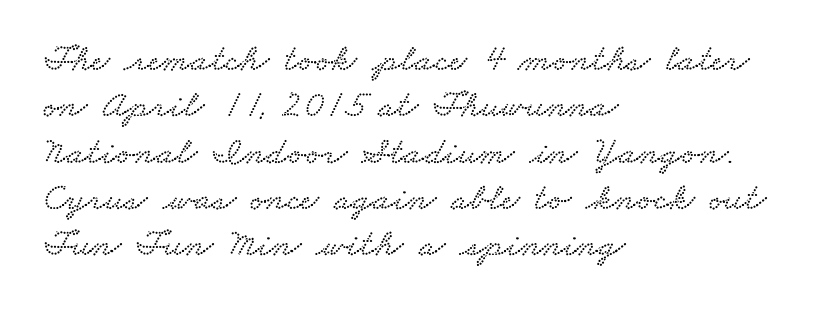
Q: Is the typeface a serif or a sans-serif typeface? A: Serif.
Q: Is the text underlined? A: No.
Q: How is the paragraph aligned? A: Left-aligned.
Q: Is the spacing between letters normal or unusually wide? A: Normal.
Q: Width (condensed, normal, or wide)? A: Wide.
Q: Stroke contrast? A: Low.
Q: x-height? A: Small.
Q: Monospaced? A: No.
